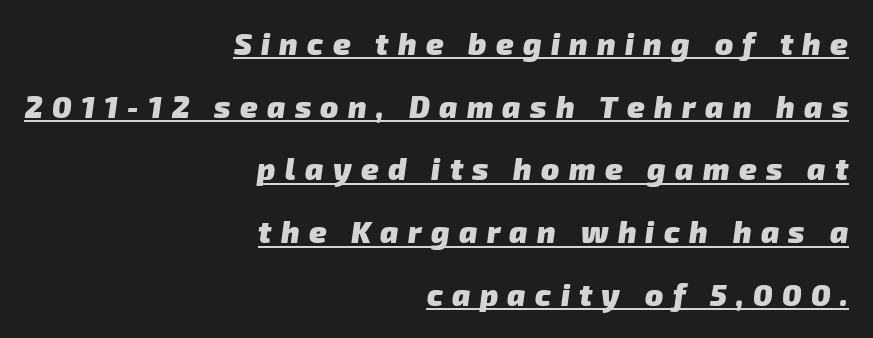
Unlike a traditional serif, this face leaves its strokes unadorned. On the weight axis this lands at bold, roughly 700. Proportional: the letters do not fall into vertical columns. The designer dialed line spacing up above the default. Casual observation: everything's shoved over to the right. Decoration check: the copy is underlined.
